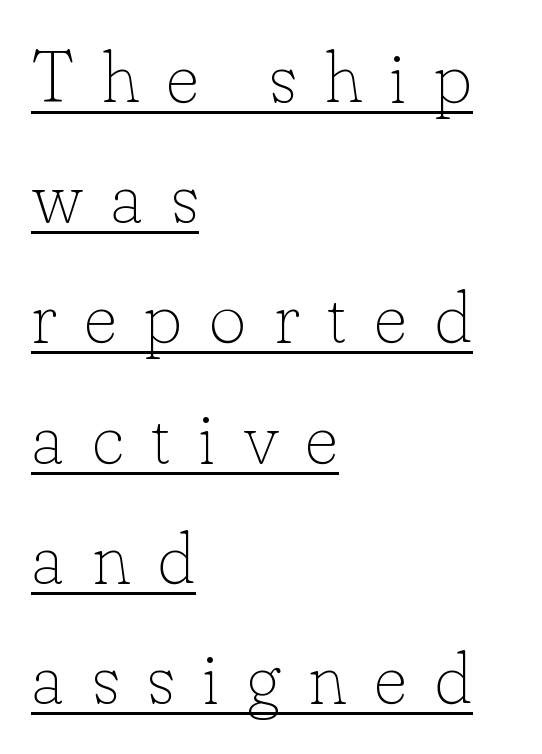
Q: Is the text bold? A: No.
Q: Is the text italic (slanted)? A: No, it is upright.
Q: Is the typeface a serif or a sans-serif typeface? A: Serif.
Q: Is the text underlined? A: Yes.
Q: How is the paragraph aligned? A: Left-aligned.
Q: Is the spacing between letters normal or unusually wide? A: Unusually wide.
Q: Is the spacing between lines tight, normal or loose? A: Normal.
Q: Width (condensed, normal, or wide)? A: Normal.
Q: Stroke contrast? A: Low.
Q: x-height? A: Small.
Q: Monospaced? A: No.
